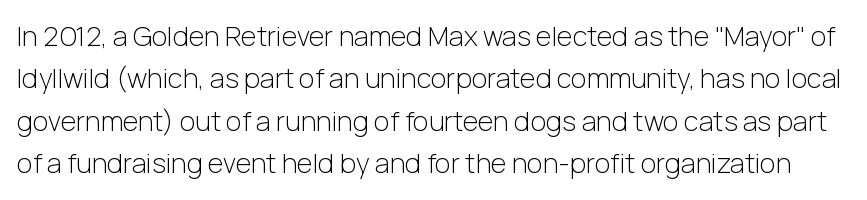
{"italic": "no", "bold": "no", "underline": "no", "line_spacing": "normal", "line_spacing_ratio": 1.57, "letter_spacing": "normal", "letter_spacing_em": 0.0, "glyph_px": 27}
